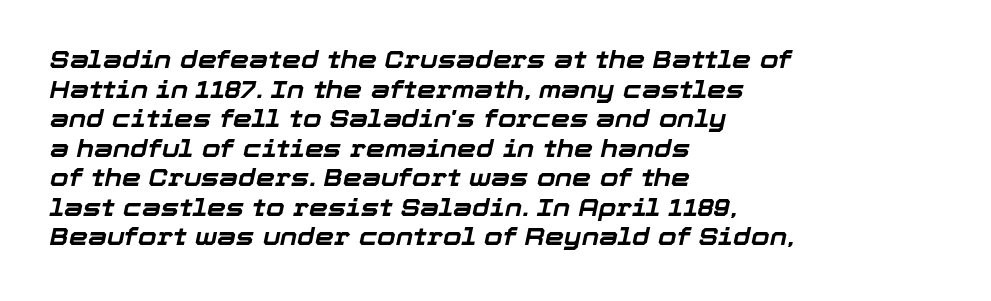
The image shows 24 px bold type, italic (leaning right); set left-aligned, line spacing 1.23x, normal letter spacing, not underlined.
